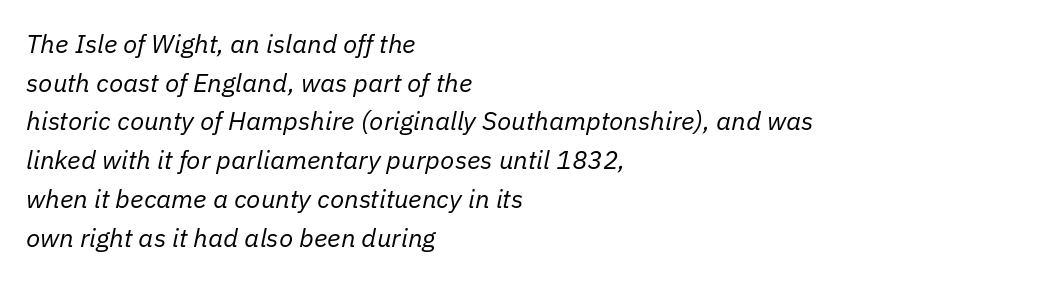
Stem width sits at or under what a default text font uses. Characters are canted at an angle relative to the baseline's perpendicular. No word sits above an underline. Whoever set this chose a conventional vertical rhythm.
